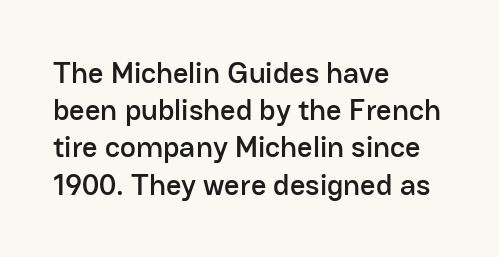
{"serif": "no", "italic": "no", "width": "normal", "stroke_contrast": "low", "x_height": "medium", "monospaced": "no", "underline": "no", "align": "left", "line_spacing_ratio": 1.24, "letter_spacing": "normal", "letter_spacing_em": 0.0, "glyph_px": 30}
